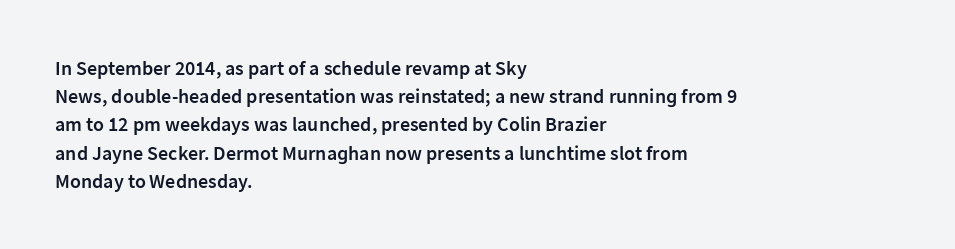
{"italic": "no", "bold": "semi", "underline": "no", "align": "left", "line_spacing": "normal", "line_spacing_ratio": 1.41, "letter_spacing": "normal", "letter_spacing_em": 0.0, "glyph_px": 20}
